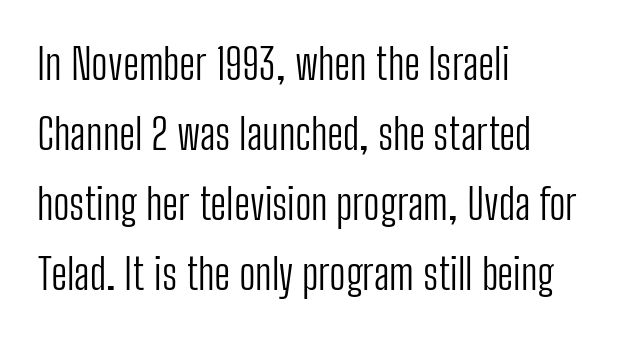
Q: Is the text bold? A: No.
Q: Is the text italic (slanted)? A: No, it is upright.
Q: Is the typeface a serif or a sans-serif typeface? A: Sans-serif.
Q: Is the text underlined? A: No.
Q: How is the paragraph aligned? A: Left-aligned.
Q: Is the spacing between letters normal or unusually wide? A: Normal.
Q: Is the spacing between lines tight, normal or loose? A: Normal.
Q: Width (condensed, normal, or wide)? A: Condensed.
Q: Stroke contrast? A: Low.
Q: x-height? A: Medium.
Q: Monospaced? A: No.
